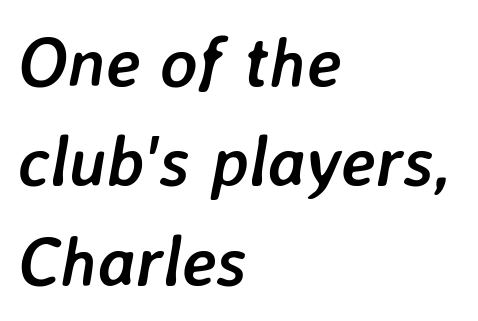
{"italic": "yes", "lean": "right", "slant_degrees": 7, "bold": "yes", "weight": "semibold", "width": "normal", "stroke_contrast": "low", "x_height": "medium", "monospaced": "no", "underline": "no", "align": "left", "line_spacing": "normal", "line_spacing_ratio": 1.42, "letter_spacing": "normal", "letter_spacing_em": 0.0, "glyph_px": 70}
